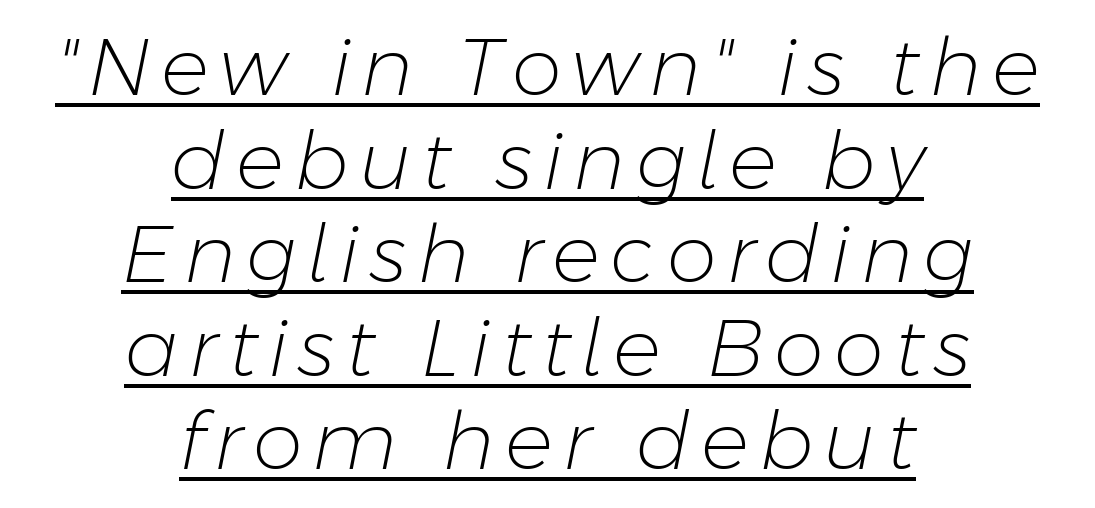
{"italic": "yes", "lean": "right", "slant_degrees": 11, "bold": "no", "weight": "light", "width": "normal", "stroke_contrast": "low", "x_height": "medium", "monospaced": "no", "underline": "yes", "align": "center", "line_spacing_ratio": 1.17, "glyph_px": 80}
